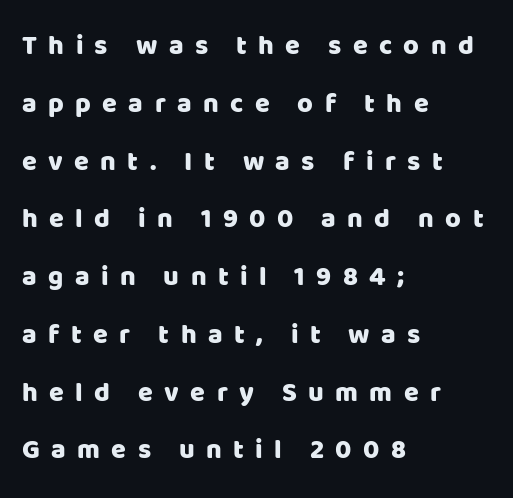
{"italic": "no", "underline": "no", "align": "left", "line_spacing": "loose", "line_spacing_ratio": 2.14, "letter_spacing": "wide", "letter_spacing_em": 0.42, "glyph_px": 27}
